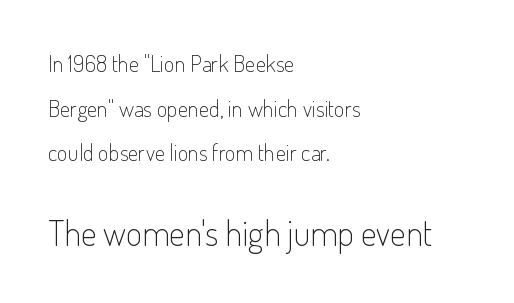
Q: Is the text bold? A: No.
Q: Is the text italic (slanted)? A: No, it is upright.
Q: Is the typeface a serif or a sans-serif typeface? A: Sans-serif.
Q: Is the text underlined? A: No.
Q: How is the paragraph aligned? A: Left-aligned.
Q: Is the spacing between letters normal or unusually wide? A: Normal.
Q: Is the spacing between lines tight, normal or loose? A: Loose.
Q: Which block of text is set in a larger size, the first (top) or the second (bottom)? A: The second (bottom) one.
Q: Width (condensed, normal, or wide)? A: Condensed.
Q: Stroke contrast? A: Low.
Q: x-height? A: Small.
Q: Monospaced? A: No.
